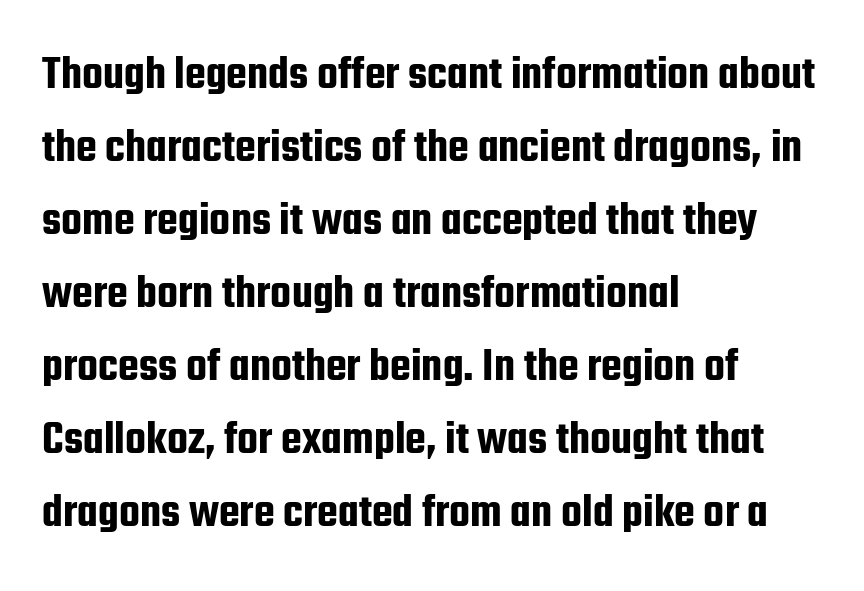
The rendering keeps characters at their native spacing. This sample keeps an unexceptional amount of space between lines. The rendering uses natural spacing where letterforms have individual widths. Serifs: no, the terminals of the letterforms are clean. Quick note: not italic, upright.
